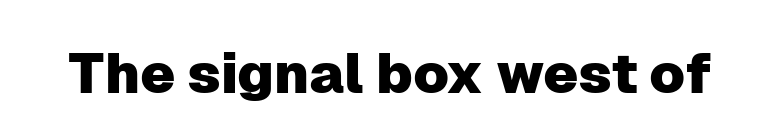
The image shows 56 px sans-serif type, upright; set normal letter spacing, not underlined; low stroke contrast and a medium x-height.
